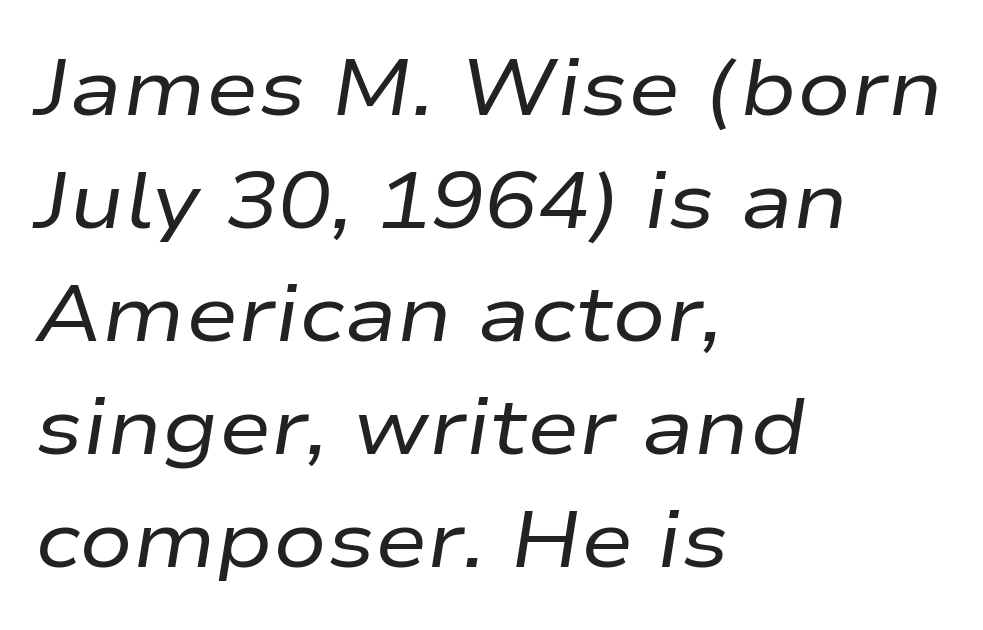
Q: Is the text bold? A: No.
Q: Is the text italic (slanted)? A: Yes, it leans right by about 9 degrees.
Q: Is the text underlined? A: No.
Q: How is the paragraph aligned? A: Left-aligned.
Q: Is the spacing between letters normal or unusually wide? A: Normal.
Q: Is the spacing between lines tight, normal or loose? A: Normal.
Q: Width (condensed, normal, or wide)? A: Wide.
Q: Stroke contrast? A: Low.
Q: x-height? A: Medium.
Q: Monospaced? A: No.
